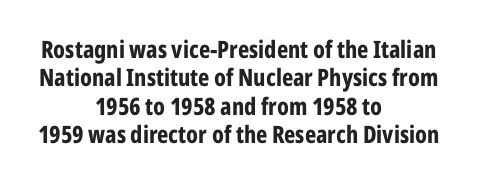
Q: Is the text bold? A: Yes.
Q: Is the text italic (slanted)? A: No, it is upright.
Q: Is the text underlined? A: No.
Q: How is the paragraph aligned? A: Centered.
Q: Is the spacing between letters normal or unusually wide? A: Normal.
